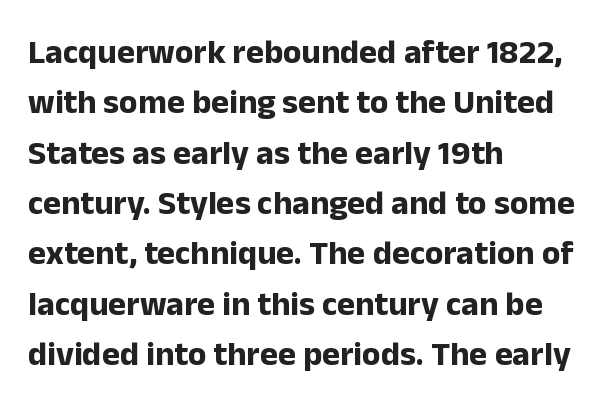
Q: Is the text bold? A: Yes.
Q: Is the text italic (slanted)? A: No, it is upright.
Q: Is the typeface a serif or a sans-serif typeface? A: Sans-serif.
Q: Is the text underlined? A: No.
Q: How is the paragraph aligned? A: Left-aligned.
Q: Is the spacing between letters normal or unusually wide? A: Normal.
Q: Is the spacing between lines tight, normal or loose? A: Normal.
Q: Width (condensed, normal, or wide)? A: Normal.
Q: Stroke contrast? A: Low.
Q: x-height? A: Medium.
Q: Monospaced? A: No.
